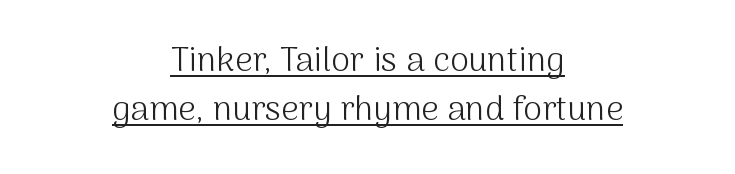
Q: Is the text bold? A: No.
Q: Is the text italic (slanted)? A: No, it is upright.
Q: Is the typeface a serif or a sans-serif typeface? A: Sans-serif.
Q: Is the text underlined? A: Yes.
Q: How is the paragraph aligned? A: Centered.
Q: Is the spacing between letters normal or unusually wide? A: Normal.
Q: Is the spacing between lines tight, normal or loose? A: Normal.
Q: Width (condensed, normal, or wide)? A: Normal.
Q: Stroke contrast? A: Medium.
Q: x-height? A: Medium.
Q: Monospaced? A: No.
